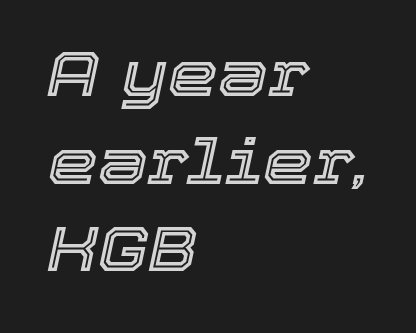
{"italic": "yes", "lean": "right", "slant_degrees": 12, "width": "normal", "x_height": "medium", "monospaced": "no", "underline": "no", "align": "left", "line_spacing": "normal", "line_spacing_ratio": 1.39, "letter_spacing": "normal", "letter_spacing_em": 0.0, "glyph_px": 63}
